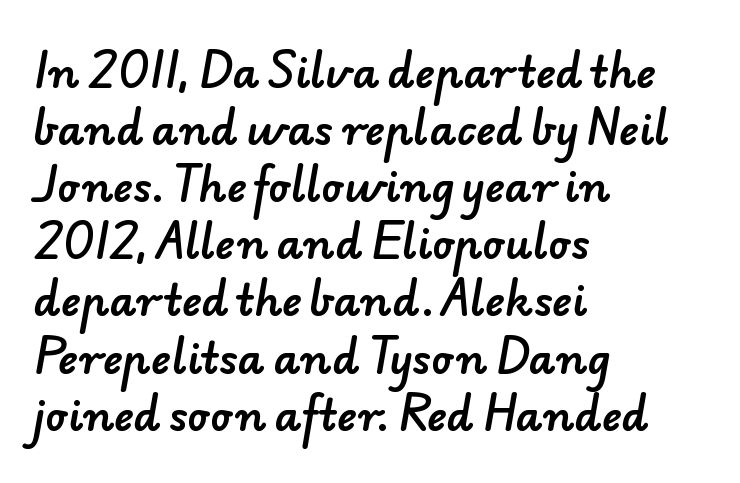
The image shows 42 px sans-serif type; set left-aligned, normal line spacing (1.36x), normal letter spacing, not underlined; low stroke contrast and a small x-height.
